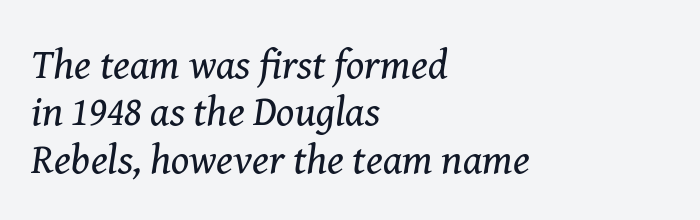
Think of a printed novel: that variable character pitch is what you see here. Characters are canted at an angle relative to the baseline's perpendicular. Students, note that the glyphs here touch the page at normal intervals. What kind of face is this? One with serifs.
